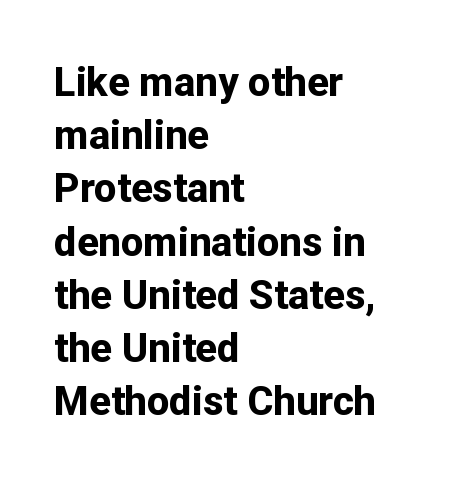
The image shows 40 px bold sans-serif type, upright; set left-aligned, normal line spacing (1.33x), normal letter spacing, not underlined; low stroke contrast and a medium x-height.
